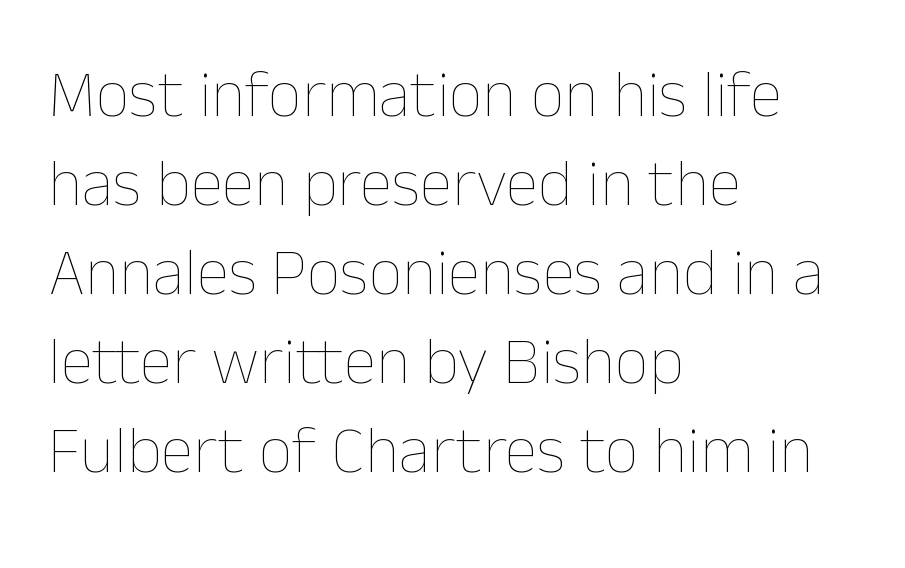
{"italic": "no", "bold": "no", "weight": "thin", "width": "normal", "stroke_contrast": "low", "x_height": "medium", "monospaced": "no", "underline": "no", "align": "left", "line_spacing": "normal", "line_spacing_ratio": 1.33, "letter_spacing": "normal", "letter_spacing_em": 0.0, "glyph_px": 67}
